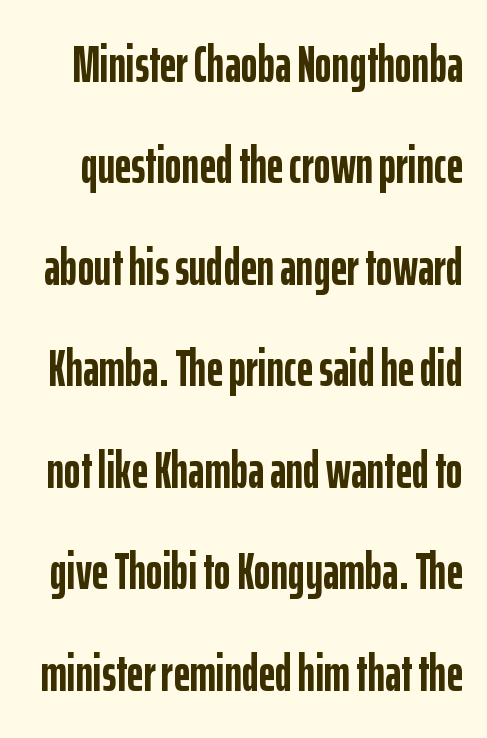
The image shows 51 px semibold, condensed sans-serif type, upright; set loose line spacing (1.99x), normal letter spacing, not underlined; low stroke contrast and a medium x-height.
